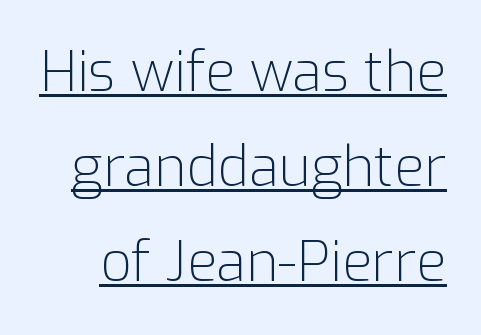
{"serif": "no", "italic": "no", "bold": "no", "weight": "light", "width": "normal", "stroke_contrast": "low", "x_height": "medium", "monospaced": "no", "underline": "yes", "line_spacing_ratio": 1.73, "letter_spacing": "normal", "letter_spacing_em": 0.0, "glyph_px": 55}
